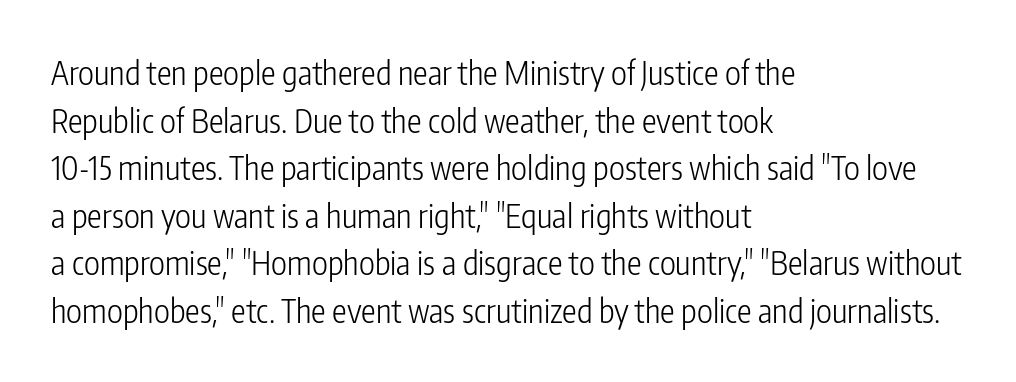
Q: Is the text bold? A: No.
Q: Is the text italic (slanted)? A: No, it is upright.
Q: Is the typeface a serif or a sans-serif typeface? A: Sans-serif.
Q: Is the text underlined? A: No.
Q: How is the paragraph aligned? A: Left-aligned.
Q: Is the spacing between letters normal or unusually wide? A: Normal.
Q: Is the spacing between lines tight, normal or loose? A: Normal.
Q: Width (condensed, normal, or wide)? A: Condensed.
Q: Stroke contrast? A: Low.
Q: x-height? A: Medium.
Q: Monospaced? A: No.
